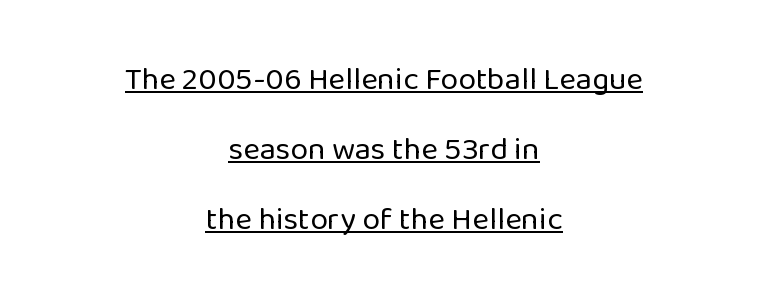
{"serif": "no", "italic": "no", "bold": "no", "weight": "regular", "width": "normal", "stroke_contrast": "low", "x_height": "medium", "monospaced": "no", "underline": "yes", "align": "center", "line_spacing": "loose", "line_spacing_ratio": 2.18, "letter_spacing": "normal", "letter_spacing_em": 0.0, "glyph_px": 32}
